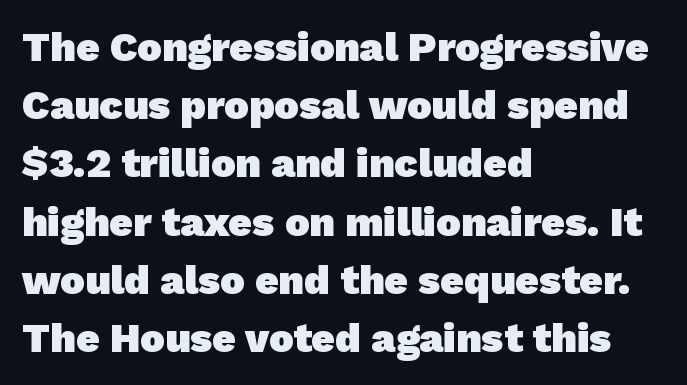
The image shows 41 px heavy sans-serif type; set left-aligned, normal line spacing (1.42x), normal letter spacing, not underlined; low stroke contrast and a medium x-height.
